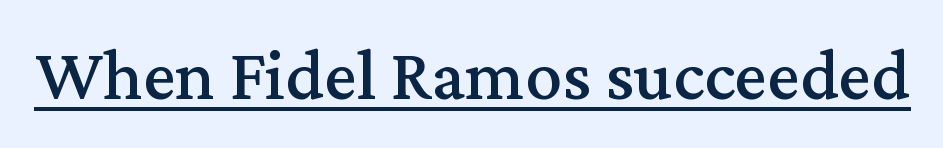
The image shows 73 px serif type, upright; set normal letter spacing, underlined; medium stroke contrast and a medium x-height.
